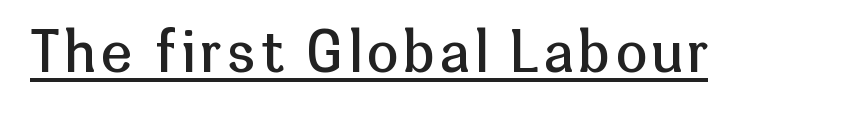
The image shows 56 px regular-weight sans-serif type, upright; set underlined; low stroke contrast and a medium x-height.
